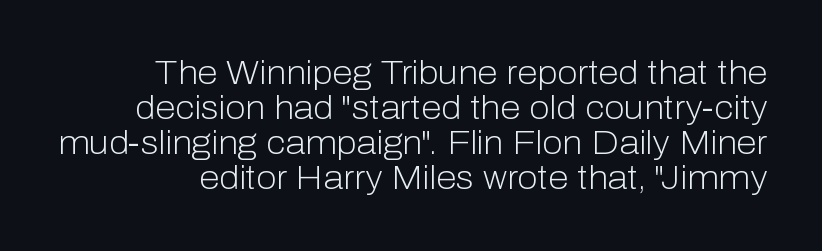
Q: Is the text bold? A: No.
Q: Is the text italic (slanted)? A: No, it is upright.
Q: Is the typeface a serif or a sans-serif typeface? A: Sans-serif.
Q: Is the text underlined? A: No.
Q: Is the spacing between letters normal or unusually wide? A: Normal.
Q: Is the spacing between lines tight, normal or loose? A: Tight.
Q: Width (condensed, normal, or wide)? A: Normal.
Q: Stroke contrast? A: Low.
Q: x-height? A: Medium.
Q: Monospaced? A: No.
